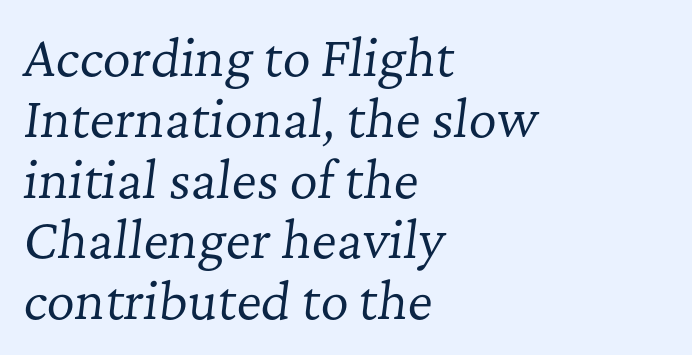
The image shows 49 px regular-weight serif type, italic (leaning right); set left-aligned, line spacing 1.24x, normal letter spacing, not underlined; low stroke contrast and a medium x-height.
